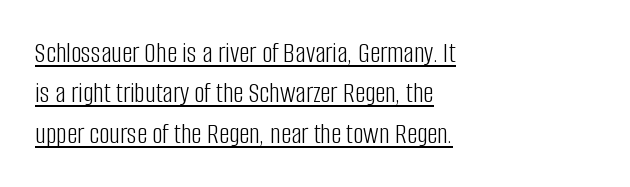
Q: Is the text bold? A: No.
Q: Is the text italic (slanted)? A: No, it is upright.
Q: Is the typeface a serif or a sans-serif typeface? A: Sans-serif.
Q: Is the text underlined? A: Yes.
Q: How is the paragraph aligned? A: Left-aligned.
Q: Is the spacing between letters normal or unusually wide? A: Normal.
Q: Is the spacing between lines tight, normal or loose? A: Normal.
Q: Width (condensed, normal, or wide)? A: Condensed.
Q: Stroke contrast? A: Low.
Q: x-height? A: Large.
Q: Monospaced? A: No.
